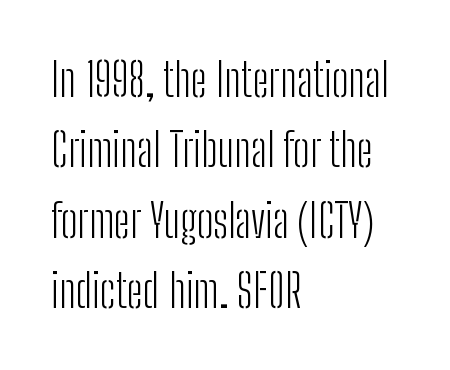
The image shows 46 px light, condensed sans-serif type, upright; set left-aligned, normal line spacing (1.53x), normal letter spacing, not underlined; low stroke contrast and a medium x-height.
